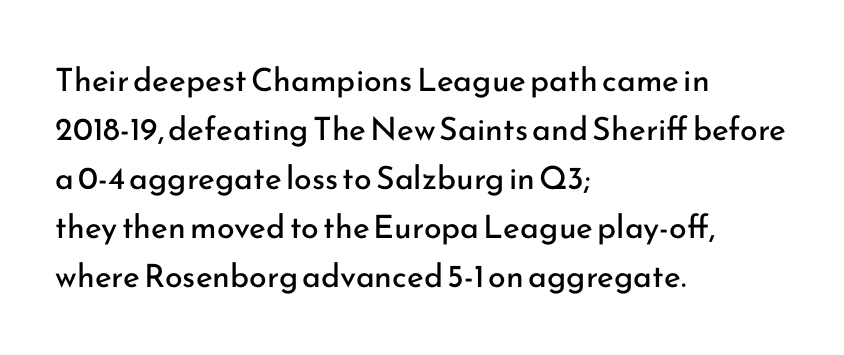
Q: Is the text bold? A: No.
Q: Is the text italic (slanted)? A: No, it is upright.
Q: Is the typeface a serif or a sans-serif typeface? A: Sans-serif.
Q: Is the text underlined? A: No.
Q: How is the paragraph aligned? A: Left-aligned.
Q: Is the spacing between letters normal or unusually wide? A: Normal.
Q: Is the spacing between lines tight, normal or loose? A: Normal.
Q: Width (condensed, normal, or wide)? A: Normal.
Q: Stroke contrast? A: Low.
Q: x-height? A: Small.
Q: Monospaced? A: No.
